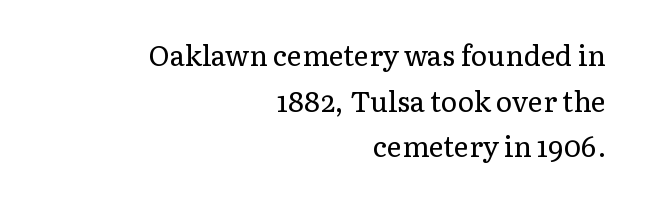
The image shows 28 px regular-weight serif type, upright; set right-aligned, normal line spacing (1.63x), normal letter spacing, not underlined; low stroke contrast and a medium x-height.
